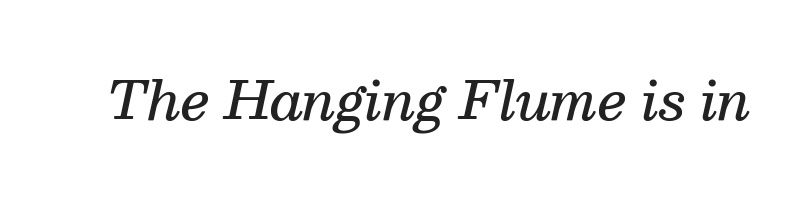
Q: Is the text bold? A: Semi-bold.
Q: Is the text italic (slanted)? A: Yes, it leans right by about 13 degrees.
Q: Is the typeface a serif or a sans-serif typeface? A: Serif.
Q: Is the text underlined? A: No.
Q: Is the spacing between letters normal or unusually wide? A: Normal.
Q: Width (condensed, normal, or wide)? A: Normal.
Q: Stroke contrast? A: Medium.
Q: x-height? A: Medium.
Q: Monospaced? A: No.
